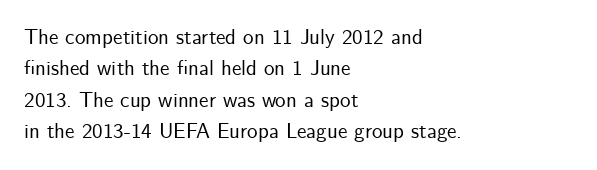
The image shows 21 px text type, upright; set left-aligned, normal line spacing (1.49x), normal letter spacing, not underlined.
